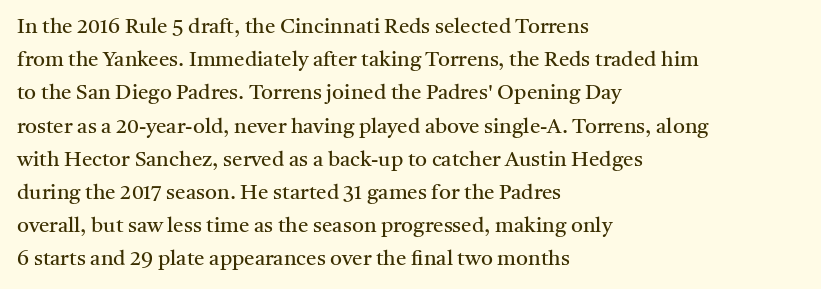
The face looks like a standard text weight, possibly lighter. Short and long lines alike share a common starting point at left. Vertically, the passage feels balanced, rows spaced as you'd expect. A bare baseline throughout the passage. Here the glyphs are tracked normally, forming tight word shapes.
